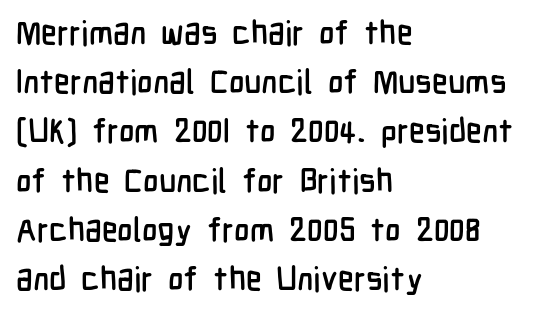
{"serif": "no", "italic": "no", "width": "condensed", "stroke_contrast": "low", "x_height": "medium", "monospaced": "no", "underline": "no", "align": "left", "line_spacing": "normal", "line_spacing_ratio": 1.49, "letter_spacing": "normal", "letter_spacing_em": 0.0, "glyph_px": 33}
